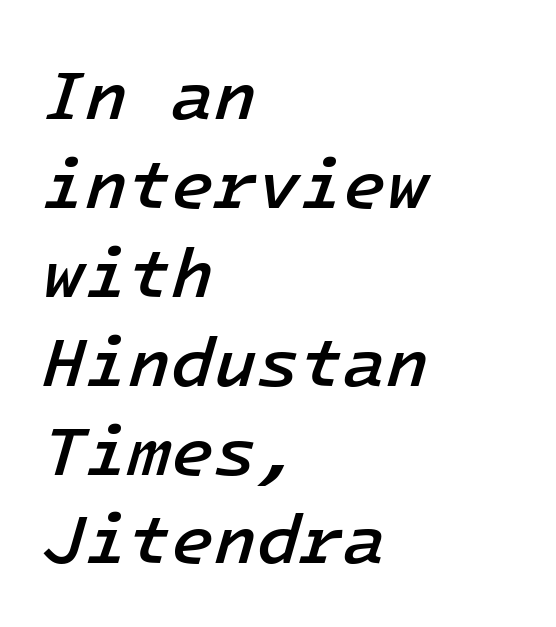
{"italic": "yes", "lean": "right", "slant_degrees": 16, "bold": "semi", "weight": "semibold", "width": "normal", "stroke_contrast": "low", "x_height": "medium", "monospaced": "yes", "underline": "no", "align": "left", "line_spacing": "normal", "line_spacing_ratio": 1.27, "letter_spacing": "normal", "letter_spacing_em": 0.0, "glyph_px": 70}
